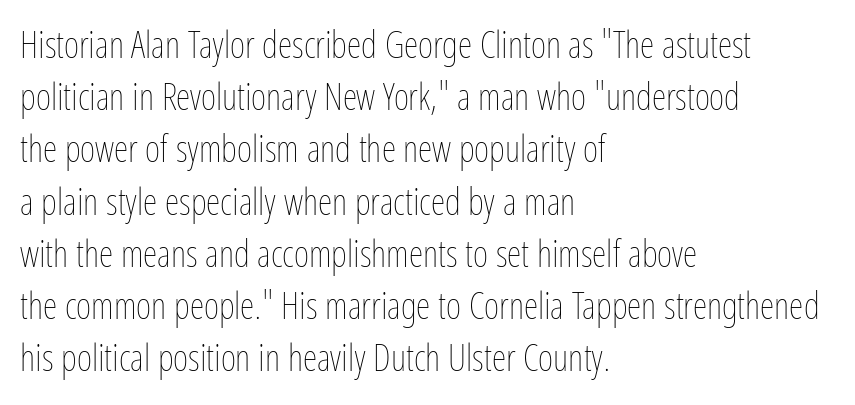
Each letter keeps its own natural width here, so spacing adapts to shape. Rendered with straight, roman letterforms. The gaps between neighbouring characters are ordinary and unremarkable. Summary of weight: not heavy and not bold. The space beneath each line is pristine and unruled.
